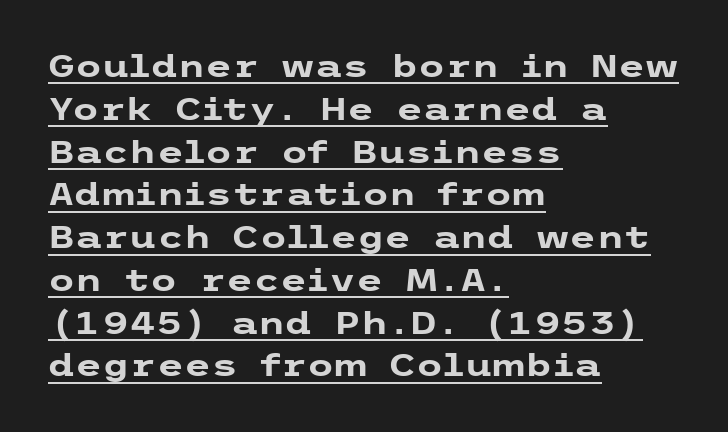
{"serif": "no", "italic": "no", "bold": "yes", "weight": "heavy", "width": "wide", "stroke_contrast": "low", "x_height": "medium", "underline": "yes", "align": "left", "line_spacing": "normal", "line_spacing_ratio": 1.38, "letter_spacing": "normal", "letter_spacing_em": 0.0, "glyph_px": 31}
